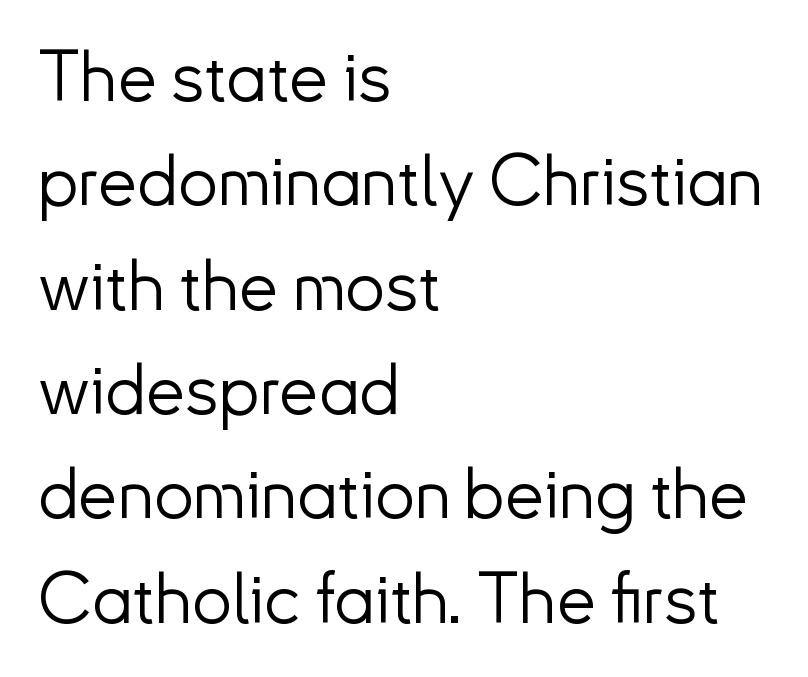
{"serif": "no", "italic": "no", "bold": "no", "weight": "light", "width": "normal", "stroke_contrast": "low", "x_height": "small", "monospaced": "no", "underline": "no", "align": "left", "line_spacing": "normal", "line_spacing_ratio": 1.47, "letter_spacing": "normal", "letter_spacing_em": 0.0, "glyph_px": 71}
